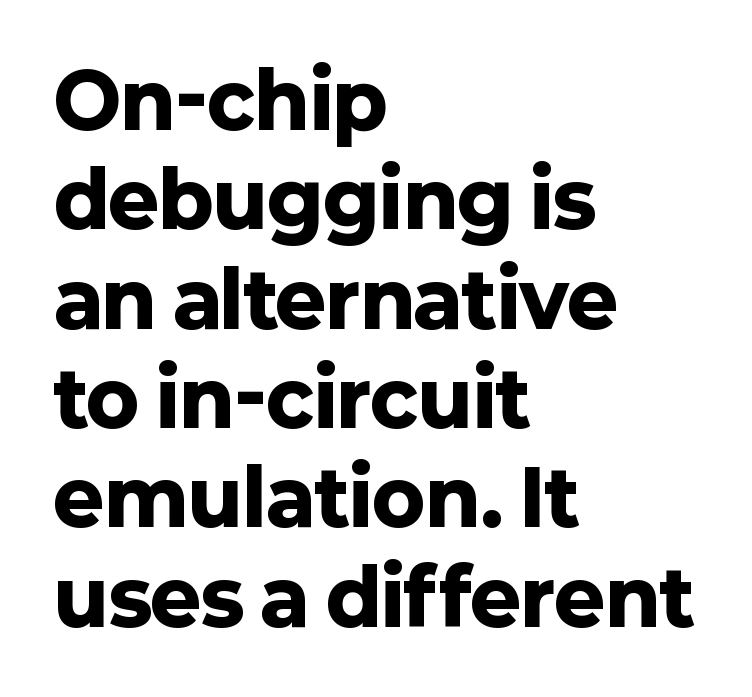
{"serif": "no", "italic": "no", "bold": "yes", "weight": "heavy", "width": "normal", "stroke_contrast": "low", "x_height": "medium", "monospaced": "no", "underline": "no", "align": "left", "line_spacing": "normal", "line_spacing_ratio": 1.29, "letter_spacing": "normal", "letter_spacing_em": 0.0, "glyph_px": 77}
